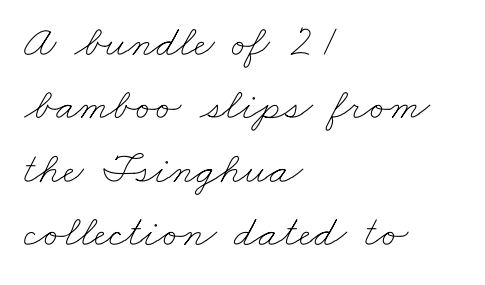
Q: Is the text bold? A: No.
Q: Is the text underlined? A: No.
Q: How is the paragraph aligned? A: Left-aligned.
Q: Is the spacing between letters normal or unusually wide? A: Normal.
Q: Is the spacing between lines tight, normal or loose? A: Normal.
Q: Width (condensed, normal, or wide)? A: Wide.
Q: Stroke contrast? A: Low.
Q: x-height? A: Small.
Q: Monospaced? A: No.
